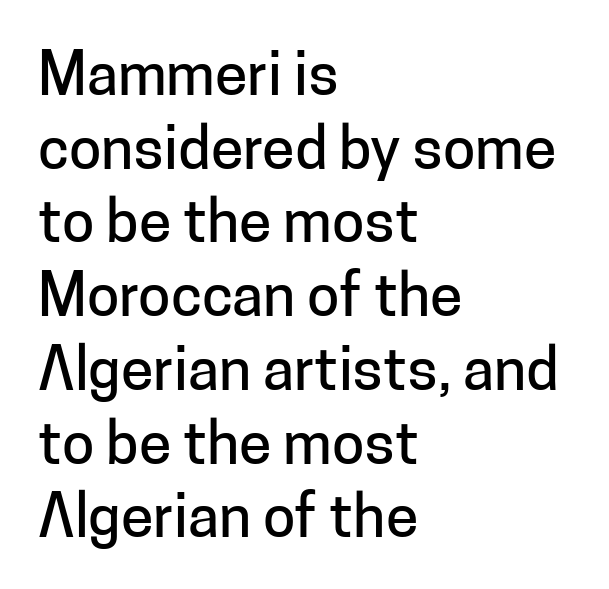
The letters carry no serifs — their stems end cleanly without finishing strokes. The vertical gap from one line to the next is medium. Which margin do the lines hug? The left one — the right edge is uneven. The passage shown is typed in a proportional face where columns would drift. The specimen omits any rule beneath the text block's lines. Nobody touched the tracking dial on this one.
